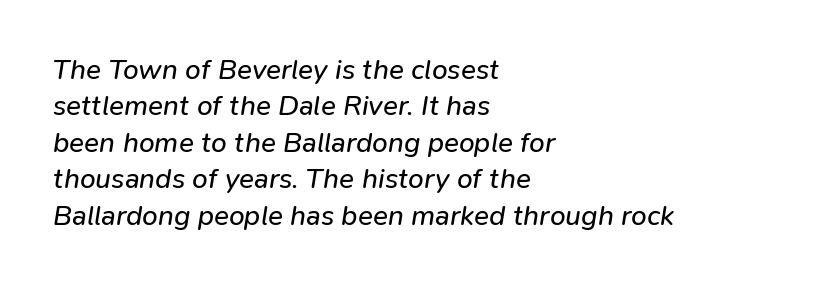
Each line starts at the same left margin while the right side varies. The letters sit at their default tracking, neither squeezed nor spread. Vertical spacing — default. The weight tops out at a normal text grade. Looking at the ascenders, they clearly lean. The gap between lines stays unmarked.
